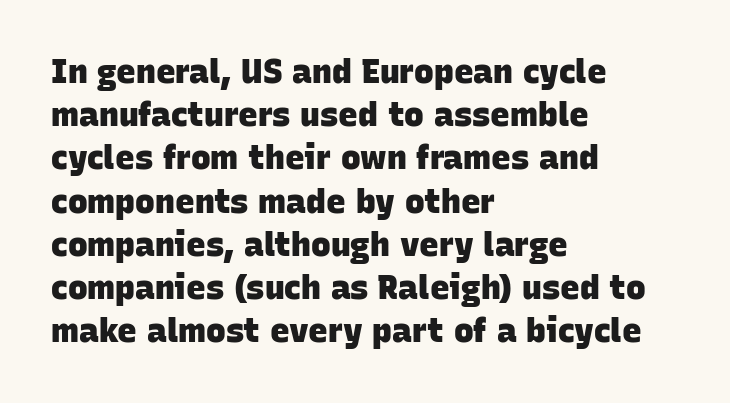
Q: Is the text bold? A: Yes.
Q: Is the typeface a serif or a sans-serif typeface? A: Sans-serif.
Q: Is the text underlined? A: No.
Q: How is the paragraph aligned? A: Left-aligned.
Q: Is the spacing between letters normal or unusually wide? A: Normal.
Q: Is the spacing between lines tight, normal or loose? A: Normal.
Q: Width (condensed, normal, or wide)? A: Normal.
Q: Stroke contrast? A: Low.
Q: x-height? A: Large.
Q: Monospaced? A: No.
